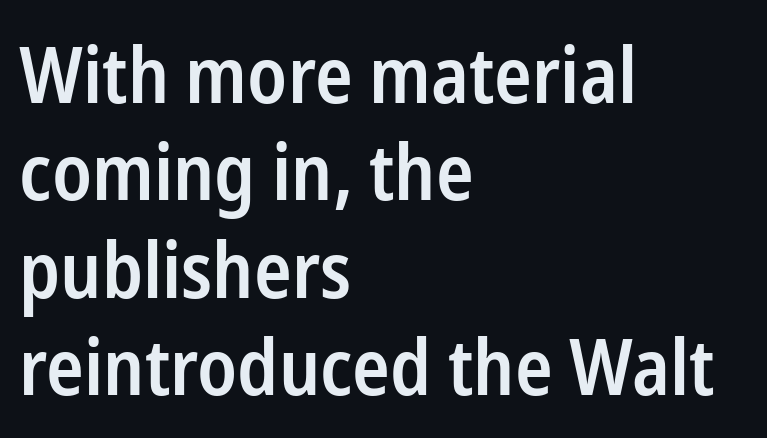
The image shows 78 px semibold, condensed sans-serif type, upright; set left-aligned, normal line spacing (1.25x), normal letter spacing, not underlined; low stroke contrast and a medium x-height.
